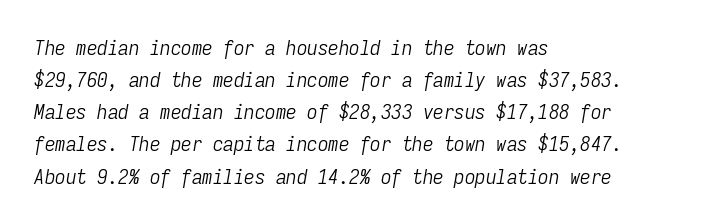
What's the leading like? Ordinary, nothing unusual. The strip under each line holds only bare page. Students, note that the glyphs here touch the page at normal intervals. This is not heavy type; no bold has been used.
